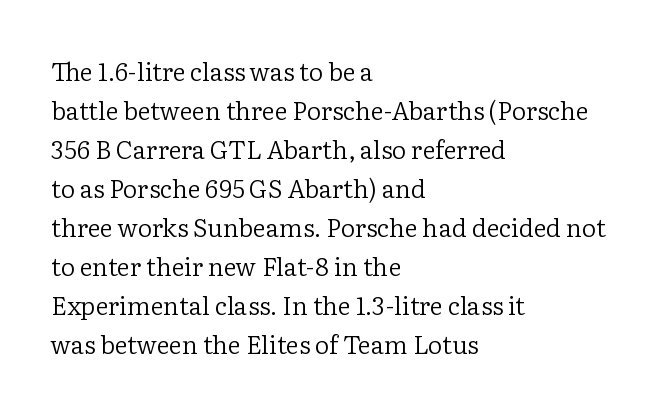
Q: Is the text bold? A: No.
Q: Is the text italic (slanted)? A: No, it is upright.
Q: Is the text underlined? A: No.
Q: How is the paragraph aligned? A: Left-aligned.
Q: Is the spacing between letters normal or unusually wide? A: Normal.
Q: Is the spacing between lines tight, normal or loose? A: Normal.
